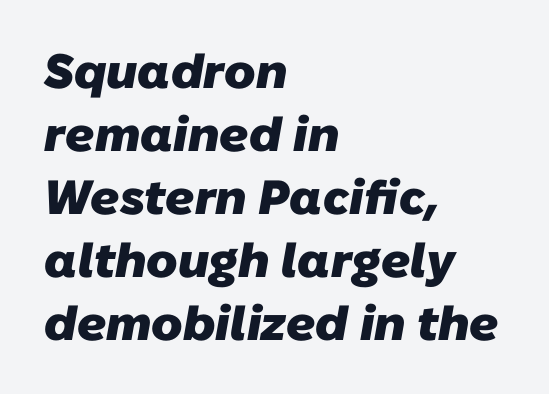
The image shows 48 px heavy sans-serif type; set left-aligned, normal line spacing (1.31x), normal letter spacing, not underlined; low stroke contrast and a medium x-height.
